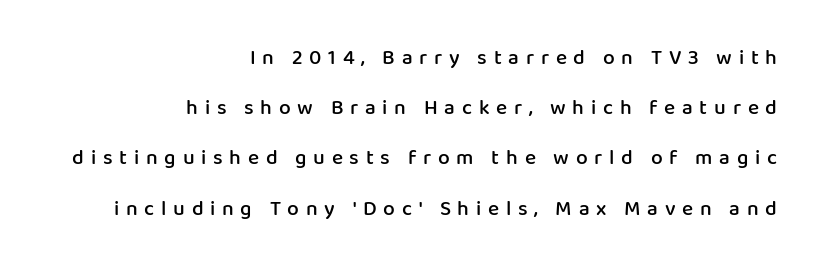
{"italic": "no", "bold": "semi", "underline": "no", "align": "right", "line_spacing": "loose", "line_spacing_ratio": 2.39, "letter_spacing": "wide", "letter_spacing_em": 0.32, "glyph_px": 21}
